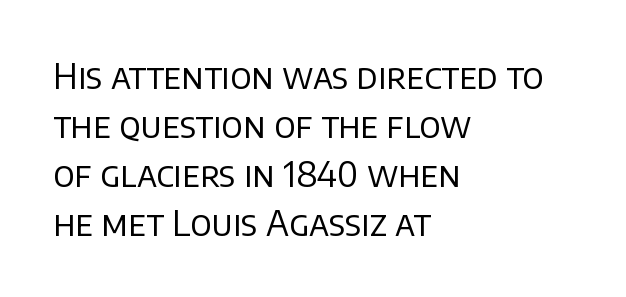
{"serif": "no", "italic": "no", "bold": "no", "weight": "regular", "width": "normal", "stroke_contrast": "low", "x_height": "large", "monospaced": "no", "underline": "no", "align": "left", "line_spacing": "normal", "line_spacing_ratio": 1.44, "letter_spacing": "normal", "letter_spacing_em": 0.0, "glyph_px": 34}
